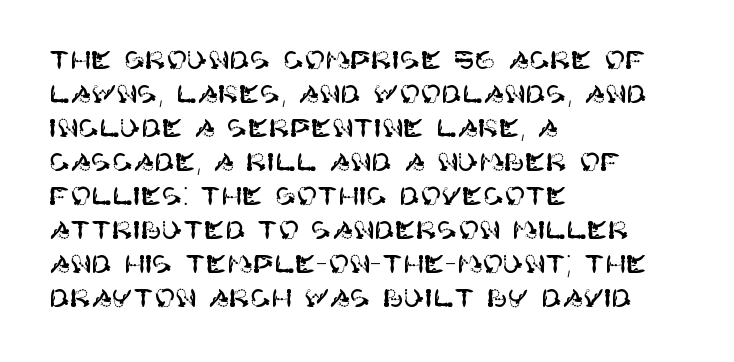
Q: Is the text italic (slanted)? A: No, it is upright.
Q: Is the text underlined? A: No.
Q: How is the paragraph aligned? A: Left-aligned.
Q: Is the spacing between letters normal or unusually wide? A: Normal.
Q: Is the spacing between lines tight, normal or loose? A: Normal.
